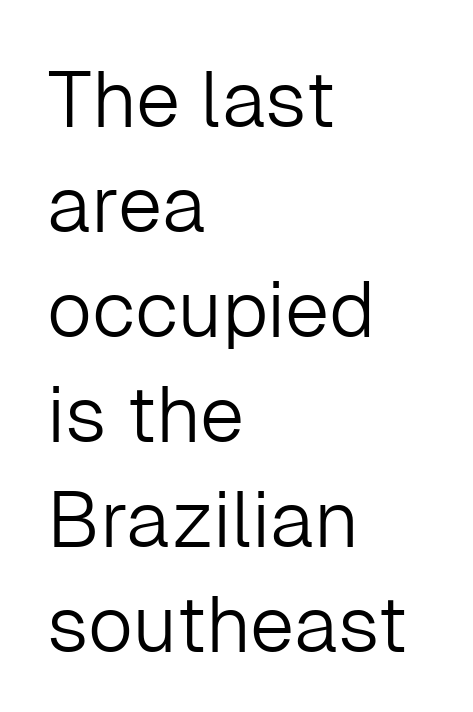
Nothing unusual about the tracking: characters are spaced as the font intends. Baseline-to-baseline distance is the conventional proportion of letter height. The passage shown is typed in a proportional face where columns would drift. Posture: upright roman. Each row of text sits above clean, open space.
